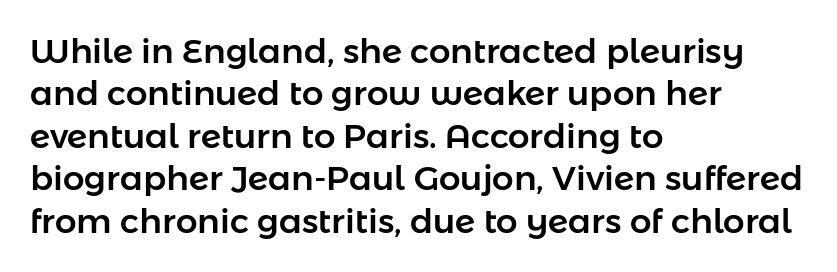
The image shows 34 px sans-serif type, upright; set left-aligned, normal line spacing (1.25x), normal letter spacing, not underlined; low stroke contrast and a medium x-height.
